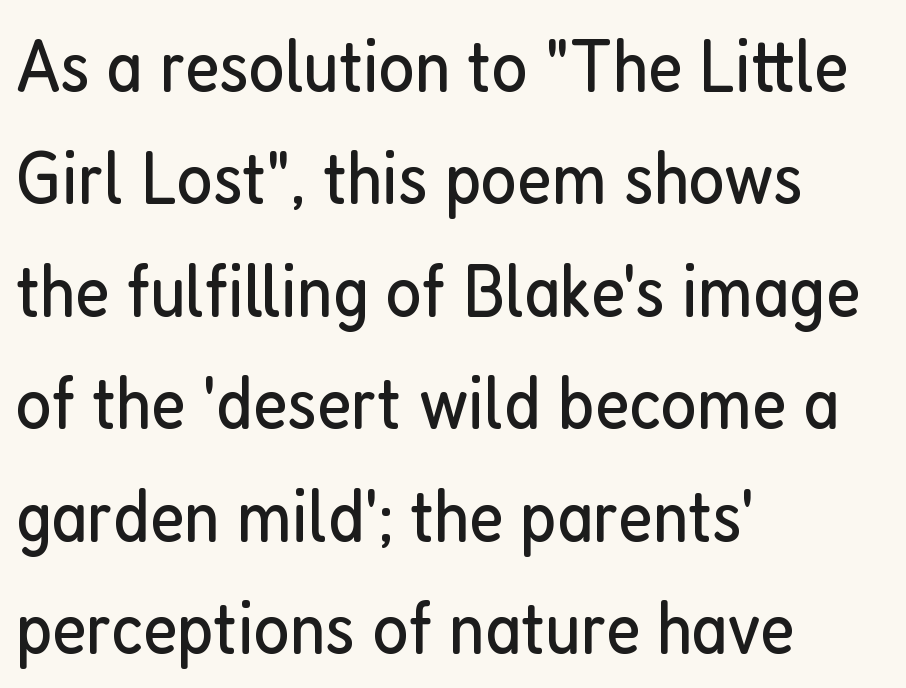
The image shows 76 px regular-weight, condensed sans-serif type, upright; set left-aligned, normal line spacing (1.48x), normal letter spacing, not underlined; low stroke contrast and a medium x-height.
